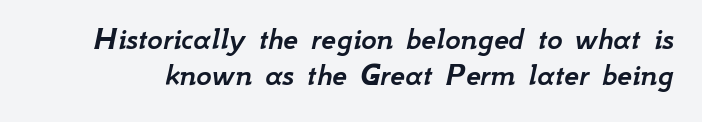
Q: Is the text italic (slanted)? A: Yes, it leans right by about 12 degrees.
Q: Is the text underlined? A: No.
Q: Is the spacing between letters normal or unusually wide? A: Normal.
Q: Is the spacing between lines tight, normal or loose? A: Tight.
Q: Width (condensed, normal, or wide)? A: Normal.
Q: Stroke contrast? A: Low.
Q: x-height? A: Small.
Q: Monospaced? A: No.
